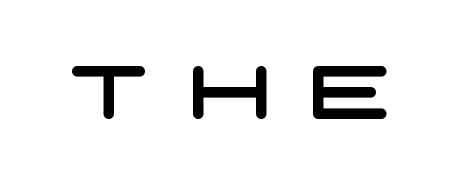
Underlining? Definitely not there. Honestly, the letter spacing is so wide it's the main thing you notice. Unlike a traditional serif, this face leaves its strokes unadorned.
